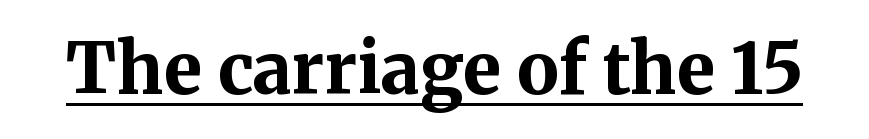
{"serif": "yes", "italic": "no", "bold": "yes", "weight": "bold", "width": "normal", "stroke_contrast": "medium", "x_height": "medium", "monospaced": "no", "underline": "yes", "letter_spacing": "normal", "letter_spacing_em": 0.0, "glyph_px": 70}
